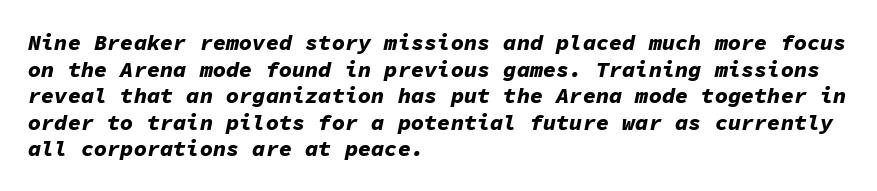
The sample has been set heavy, in full bold. Spacing between characters is what you'd get straight out of the box. Each line starts at the same left margin while the right side varies. Descenders are the only things crossing below the line. You can tell it's italic because the verticals aren't actually vertical.
